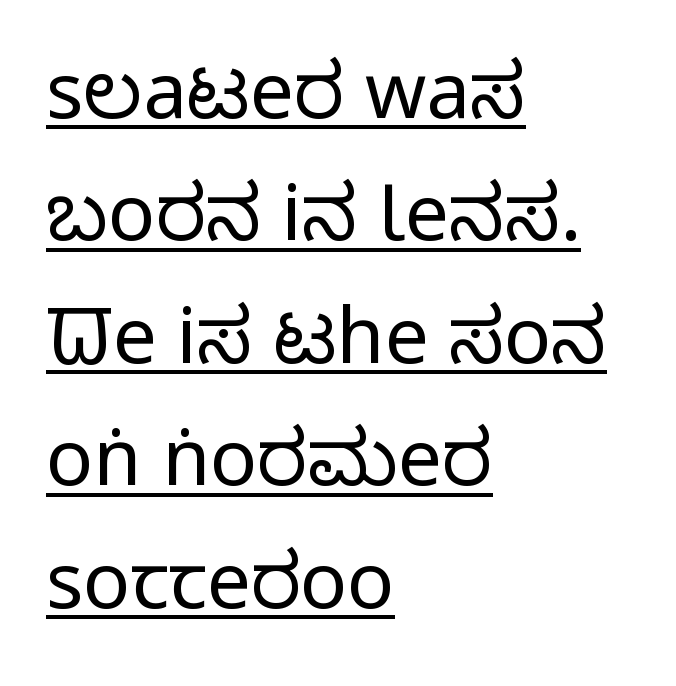
These glyphs show unthickened strokes, regular width or finer. The gaps between neighbouring characters are ordinary and unremarkable. Is there any slant? The stems are plumb. One-word summary of the alignment: left.
